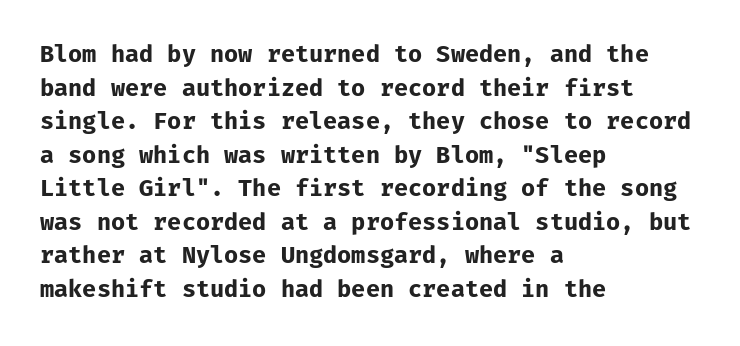
Each line starts at the same left margin while the right side varies. One glance says typical: line gaps are just what's usual. Nope, not italic — everything's standing straight. Plenty of ink on the page — the face is bold.
